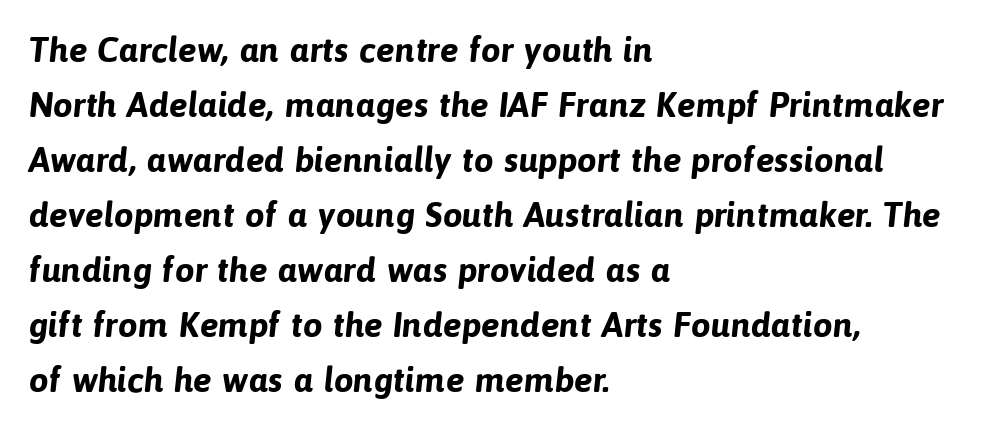
The image shows 35 px bold sans-serif type; set left-aligned, normal line spacing (1.57x), normal letter spacing, not underlined; low stroke contrast and a medium x-height.
